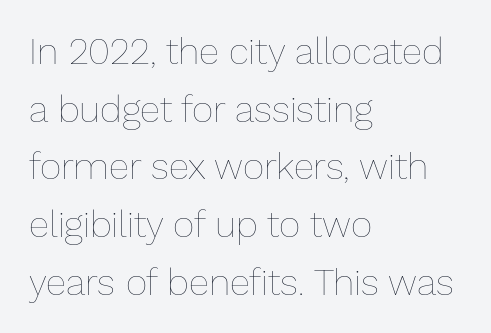
The image shows 37 px thin type, upright; set left-aligned, normal line spacing (1.56x), normal letter spacing, not underlined; low stroke contrast and a medium x-height.
